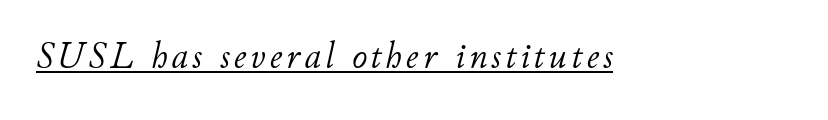
Q: Is the text bold? A: No.
Q: Is the text italic (slanted)? A: Yes, it leans right by about 11 degrees.
Q: Is the text underlined? A: Yes.
Q: Width (condensed, normal, or wide)? A: Normal.
Q: Stroke contrast? A: Low.
Q: x-height? A: Small.
Q: Monospaced? A: No.
